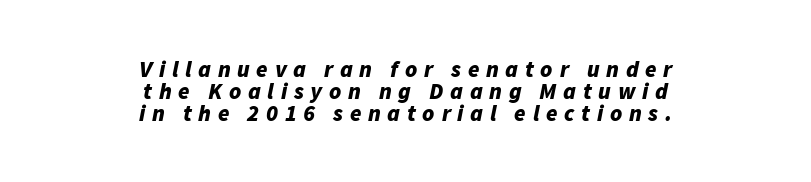
Q: Is the text bold? A: Yes.
Q: Is the text italic (slanted)? A: Yes, it leans right by about 11 degrees.
Q: Is the text underlined? A: No.
Q: How is the paragraph aligned? A: Centered.
Q: Is the spacing between letters normal or unusually wide? A: Unusually wide.
Q: Is the spacing between lines tight, normal or loose? A: Tight.
